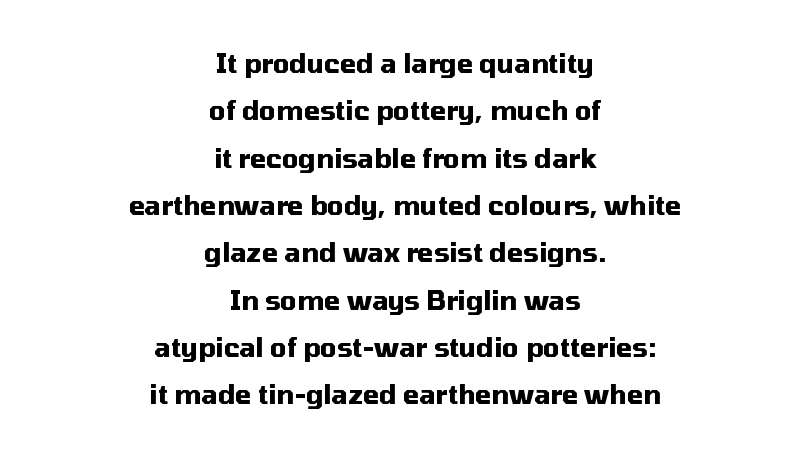
{"italic": "no", "bold": "yes", "underline": "no", "align": "center", "line_spacing_ratio": 1.82, "letter_spacing": "normal", "letter_spacing_em": 0.0, "glyph_px": 26}
